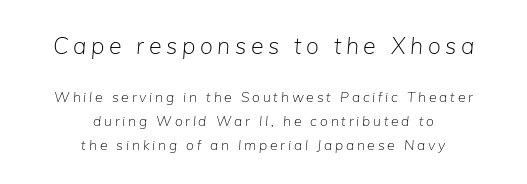
The image shows 23 px text type, italic (leaning right); set centered, normal line spacing (1.7x), unusually wide letter spacing (+0.2 em), not underlined; the first (top) block is 1.64x larger.
